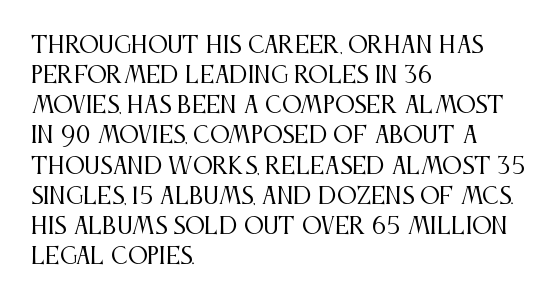
{"italic": "no", "bold": "no", "underline": "no", "align": "left", "line_spacing": "normal", "line_spacing_ratio": 1.37, "letter_spacing": "normal", "letter_spacing_em": 0.0, "glyph_px": 22}
